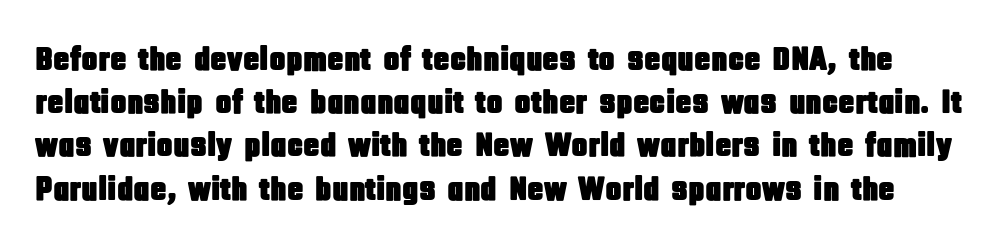
Q: Is the text italic (slanted)? A: No, it is upright.
Q: Is the typeface a serif or a sans-serif typeface? A: Sans-serif.
Q: Is the text underlined? A: No.
Q: Is the spacing between letters normal or unusually wide? A: Normal.
Q: Is the spacing between lines tight, normal or loose? A: Normal.
Q: Width (condensed, normal, or wide)? A: Condensed.
Q: Stroke contrast? A: Low.
Q: x-height? A: Large.
Q: Monospaced? A: No.
